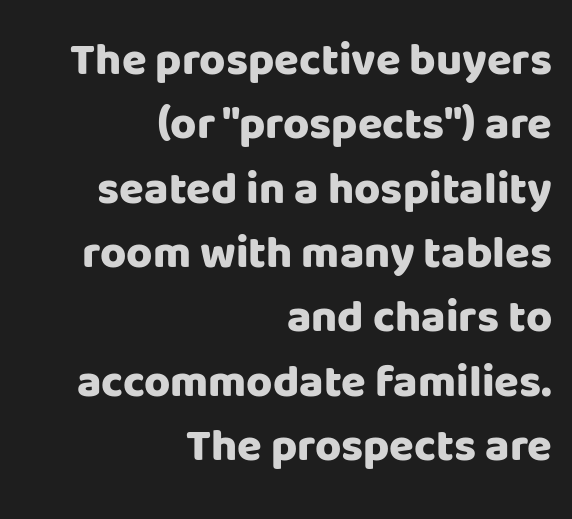
The image shows 45 px heavy sans-serif type, upright; set right-aligned, normal line spacing (1.43x), normal letter spacing, not underlined; low stroke contrast and a large x-height.
